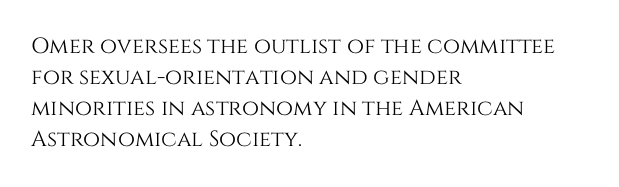
The image shows 22 px text type, upright; set left-aligned, normal line spacing (1.41x), normal letter spacing, not underlined.
